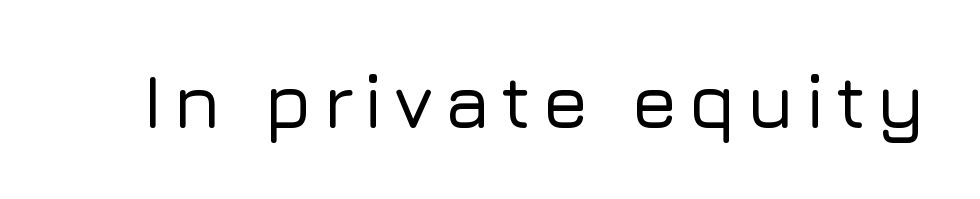
{"serif": "no", "italic": "no", "width": "normal", "stroke_contrast": "low", "x_height": "medium", "monospaced": "no", "underline": "no", "glyph_px": 76}
